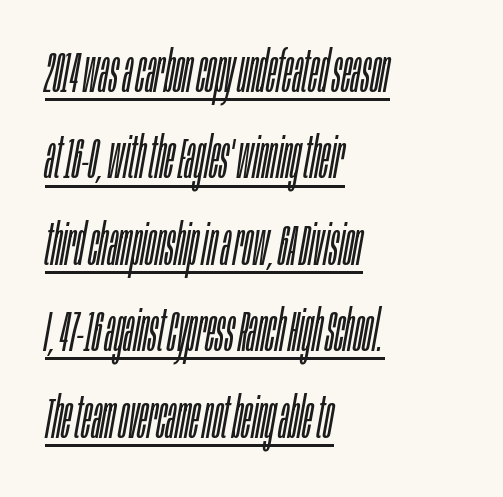
Vertical spacing — default. The lines in this sample share a left origin and differ only in where they stop. This sample uses plain, unmodified letter spacing. The specimen includes a rule beneath the text block's lines. Slant detected: the letters are inclined. Counters stay open thanks to moderate or lighter strokes.
